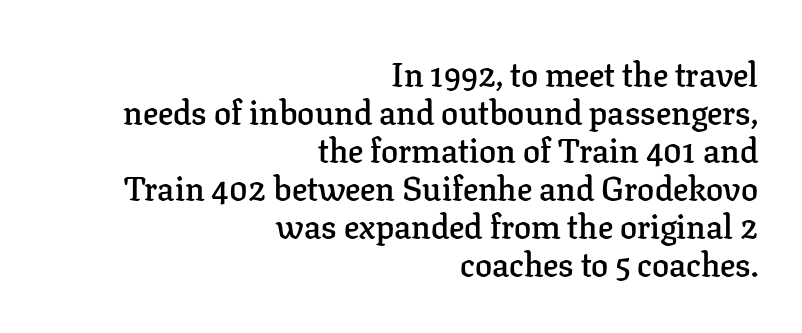
{"serif": "yes", "italic": "no", "bold": "semi", "weight": "semibold", "width": "normal", "stroke_contrast": "low", "x_height": "medium", "monospaced": "no", "underline": "no", "align": "right", "line_spacing": "tight", "line_spacing_ratio": 1.12, "letter_spacing": "normal", "letter_spacing_em": 0.0, "glyph_px": 34}
